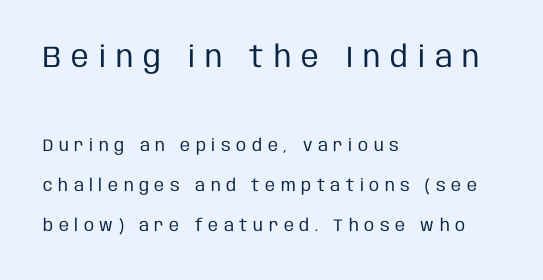
The image shows 30 px regular-weight, condensed sans-serif type, upright; set left-aligned, loose line spacing (2.35x), unusually wide letter spacing (+0.33 em), not underlined; the first (top) block is 1.76x larger; low stroke contrast and a large x-height.
